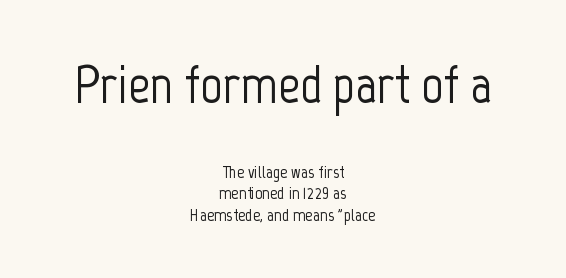
Q: Is the text italic (slanted)? A: No, it is upright.
Q: Is the typeface a serif or a sans-serif typeface? A: Sans-serif.
Q: Is the text underlined? A: No.
Q: How is the paragraph aligned? A: Centered.
Q: Is the spacing between letters normal or unusually wide? A: Normal.
Q: Which block of text is set in a larger size, the first (top) or the second (bottom)? A: The first (top) one.
Q: Width (condensed, normal, or wide)? A: Condensed.
Q: Stroke contrast? A: Low.
Q: x-height? A: Medium.
Q: Monospaced? A: No.
